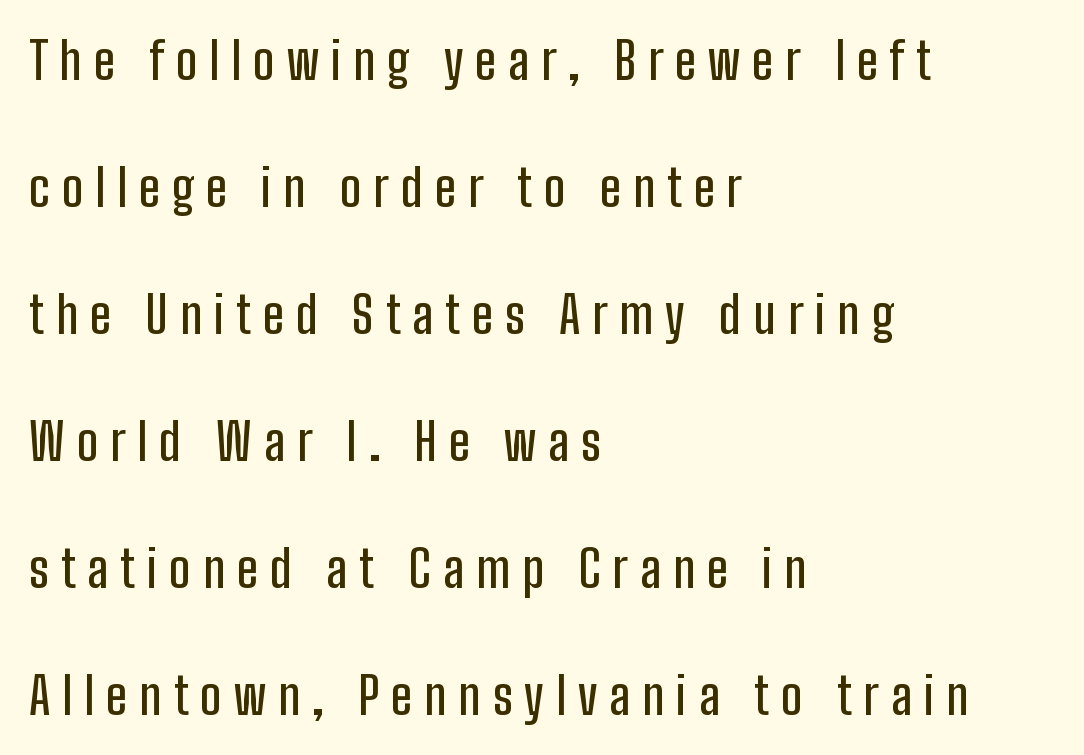
{"serif": "no", "italic": "no", "width": "condensed", "stroke_contrast": "low", "x_height": "medium", "monospaced": "no", "underline": "no", "align": "left", "line_spacing": "loose", "line_spacing_ratio": 2.49, "letter_spacing": "wide", "letter_spacing_em": 0.23, "glyph_px": 51}
